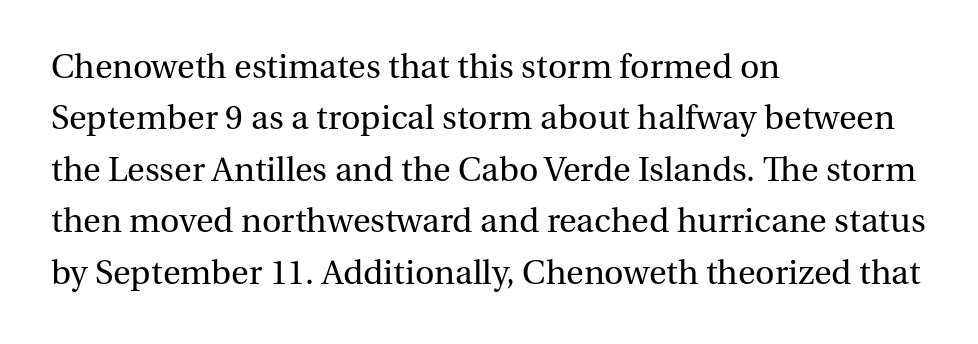
The image shows 36 px regular-weight serif type, upright; set left-aligned, normal line spacing (1.43x), normal letter spacing, not underlined; medium stroke contrast and a medium x-height.
